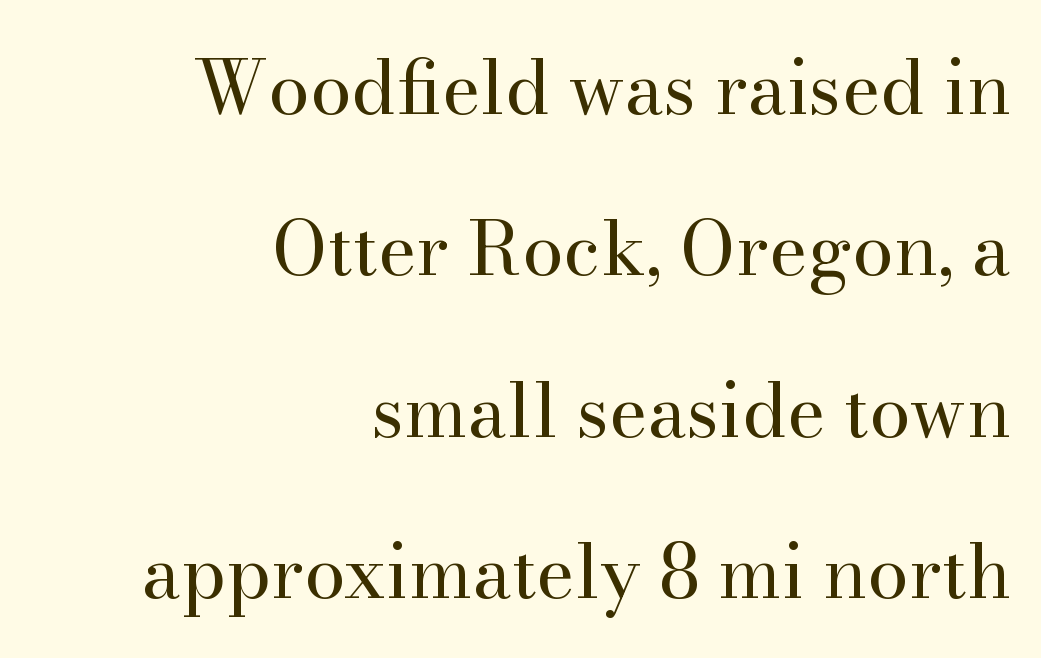
{"serif": "yes", "italic": "no", "bold": "no", "weight": "regular", "width": "normal", "stroke_contrast": "high", "x_height": "small", "monospaced": "no", "underline": "no", "align": "right", "line_spacing": "loose", "line_spacing_ratio": 2.18, "letter_spacing": "normal", "letter_spacing_em": 0.0, "glyph_px": 74}
